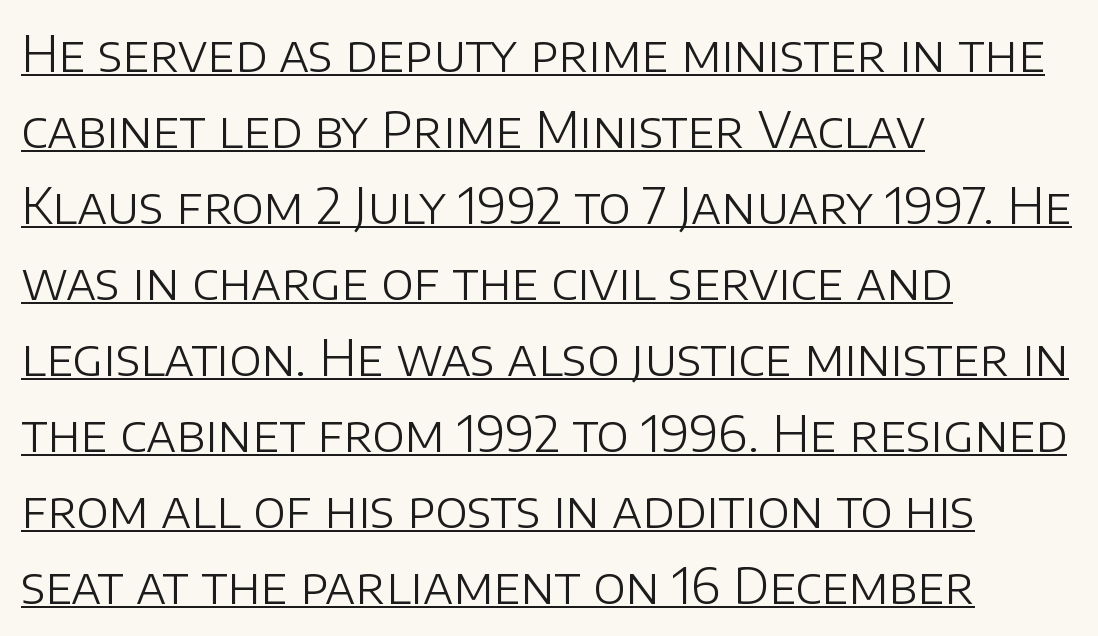
{"serif": "no", "italic": "no", "bold": "no", "weight": "light", "width": "normal", "stroke_contrast": "low", "x_height": "large", "monospaced": "no", "underline": "yes", "align": "left", "line_spacing": "normal", "line_spacing_ratio": 1.55, "letter_spacing": "normal", "letter_spacing_em": 0.0, "glyph_px": 49}
